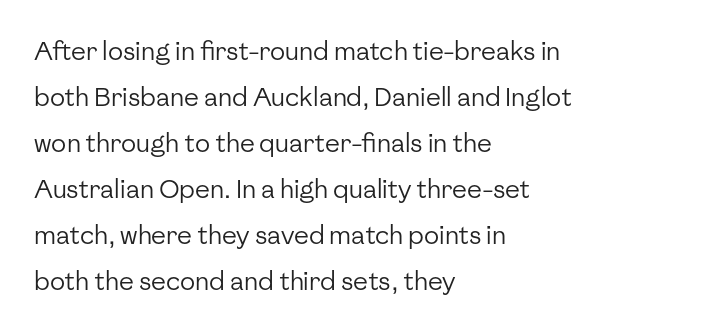
The image shows 25 px text type, upright; set left-aligned, line spacing 1.84x, normal letter spacing, not underlined.
